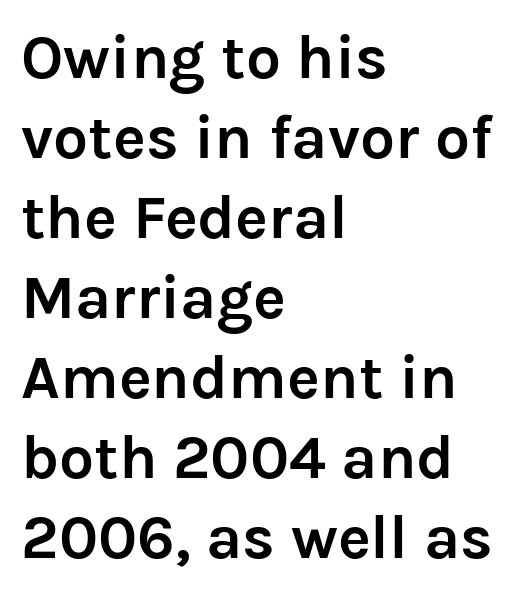
The image shows 62 px semibold sans-serif type, upright; set left-aligned, normal line spacing (1.29x), normal letter spacing, not underlined; low stroke contrast and a medium x-height.
